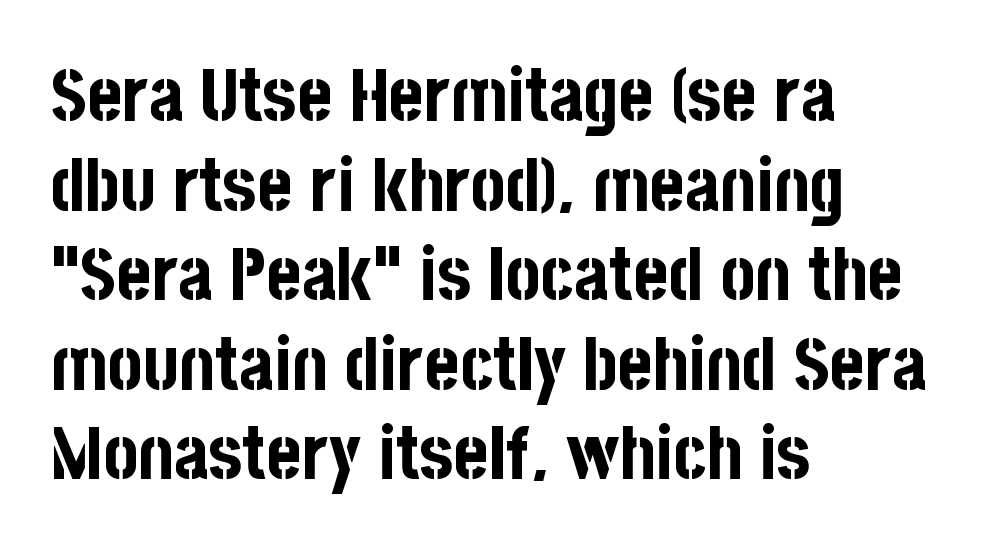
Q: Is the text bold? A: Yes.
Q: Is the text italic (slanted)? A: No, it is upright.
Q: Is the typeface a serif or a sans-serif typeface? A: Sans-serif.
Q: Is the text underlined? A: No.
Q: How is the paragraph aligned? A: Left-aligned.
Q: Is the spacing between letters normal or unusually wide? A: Normal.
Q: Width (condensed, normal, or wide)? A: Condensed.
Q: Stroke contrast? A: Low.
Q: x-height? A: Large.
Q: Monospaced? A: No.
